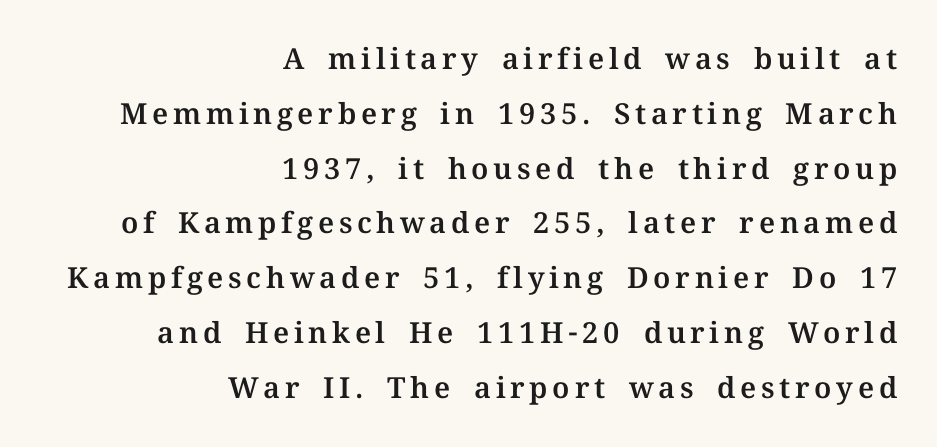
Q: Is the text italic (slanted)? A: No, it is upright.
Q: Is the typeface a serif or a sans-serif typeface? A: Serif.
Q: Is the text underlined? A: No.
Q: How is the paragraph aligned? A: Right-aligned.
Q: Width (condensed, normal, or wide)? A: Normal.
Q: Stroke contrast? A: Medium.
Q: x-height? A: Medium.
Q: Monospaced? A: No.
